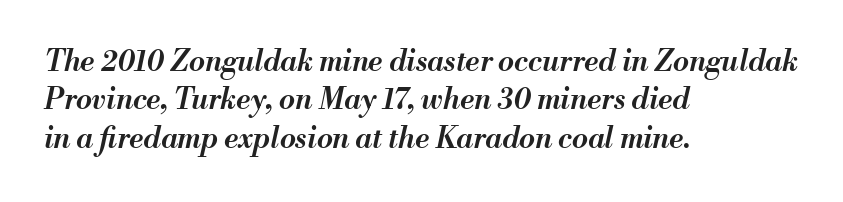
Q: Is the text bold? A: Semi-bold.
Q: Is the text italic (slanted)? A: Yes, it leans right by about 13 degrees.
Q: Is the text underlined? A: No.
Q: How is the paragraph aligned? A: Left-aligned.
Q: Is the spacing between letters normal or unusually wide? A: Normal.
Q: Is the spacing between lines tight, normal or loose? A: Normal.
Q: Width (condensed, normal, or wide)? A: Normal.
Q: Stroke contrast? A: Medium.
Q: x-height? A: Small.
Q: Monospaced? A: No.
